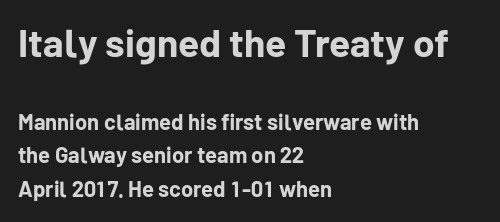
{"serif": "no", "italic": "no", "bold": "yes", "weight": "bold", "width": "normal", "stroke_contrast": "low", "x_height": "medium", "monospaced": "no", "underline": "no", "align": "left", "line_spacing": "normal", "line_spacing_ratio": 1.51, "letter_spacing": "normal", "letter_spacing_em": 0.0, "larger_block": "first", "size_ratio": 1.77, "glyph_px": 39}
